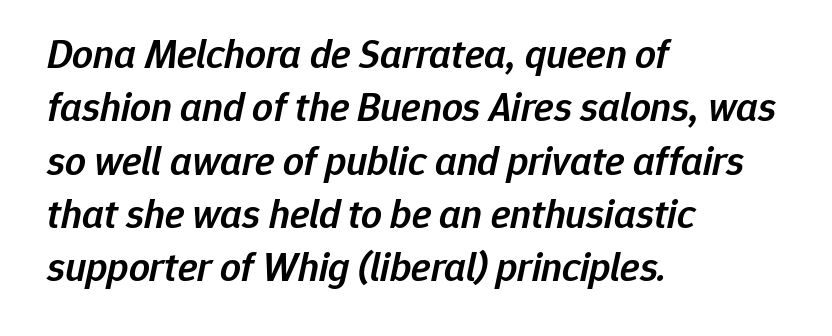
{"italic": "yes", "lean": "right", "slant_degrees": 12, "bold": "semi", "weight": "semibold", "width": "normal", "stroke_contrast": "low", "x_height": "medium", "monospaced": "no", "underline": "no", "align": "left", "line_spacing": "normal", "line_spacing_ratio": 1.3, "letter_spacing": "normal", "letter_spacing_em": 0.0, "glyph_px": 41}
